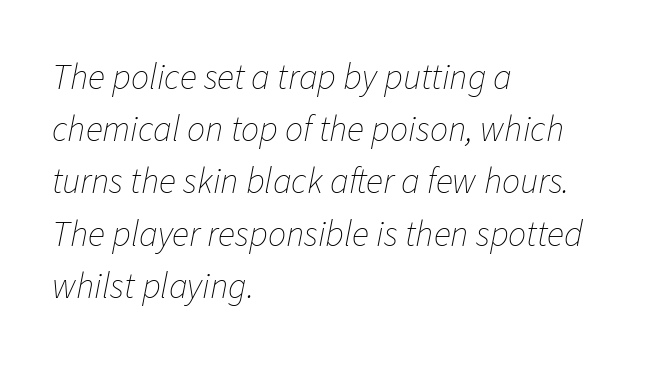
Q: Is the text bold? A: No.
Q: Is the text italic (slanted)? A: Yes, it leans right by about 11 degrees.
Q: Is the text underlined? A: No.
Q: How is the paragraph aligned? A: Left-aligned.
Q: Is the spacing between letters normal or unusually wide? A: Normal.
Q: Is the spacing between lines tight, normal or loose? A: Normal.
Q: Width (condensed, normal, or wide)? A: Normal.
Q: Stroke contrast? A: Low.
Q: x-height? A: Medium.
Q: Monospaced? A: No.
